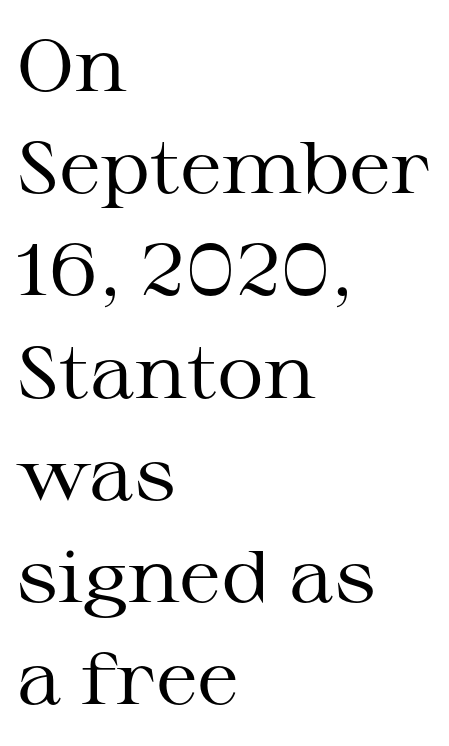
The image shows 73 px regular-weight, wide serif type, upright; set left-aligned, normal line spacing (1.4x), normal letter spacing, not underlined; medium stroke contrast and a medium x-height.
